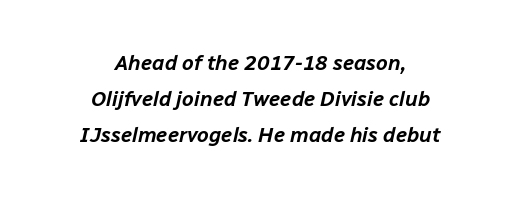
Q: Is the text italic (slanted)? A: Yes, it leans right by about 12 degrees.
Q: Is the text underlined? A: No.
Q: How is the paragraph aligned? A: Centered.
Q: Is the spacing between letters normal or unusually wide? A: Normal.
